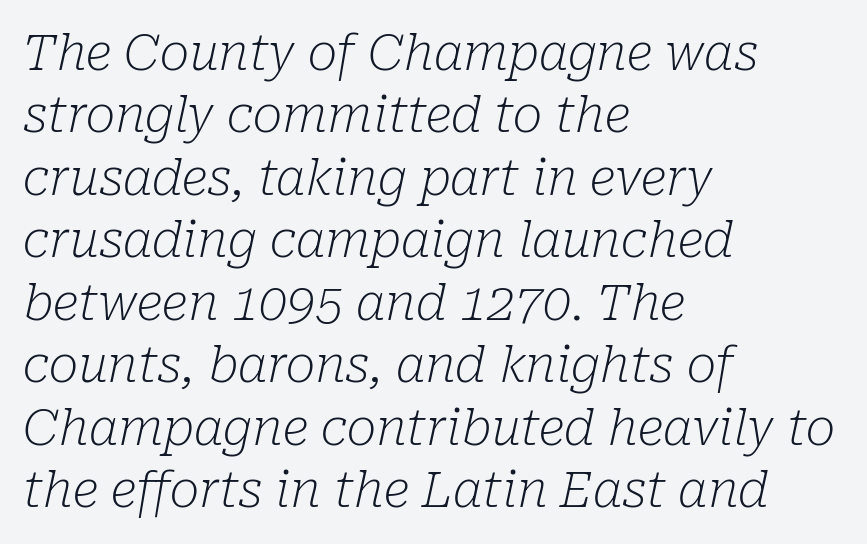
{"serif": "yes", "italic": "yes", "lean": "right", "slant_degrees": 10, "bold": "no", "weight": "light", "width": "normal", "stroke_contrast": "low", "x_height": "medium", "monospaced": "no", "underline": "no", "align": "left", "line_spacing": "normal", "line_spacing_ratio": 1.25, "letter_spacing": "normal", "letter_spacing_em": 0.0, "glyph_px": 50}
